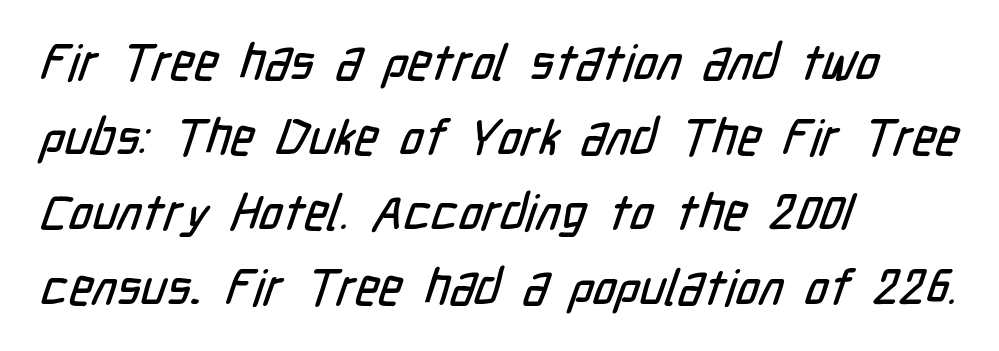
A clean baseline with only descenders dipping below it. You could not count columns in this text — the font is proportionally spaced. Glyph-to-glyph distance matches everyday printed text. This rendering uses left alignment, leaving the right contour irregular. The space between consecutive lines is moderate. Grotesque or geometric, the face here clearly has no serifs.
